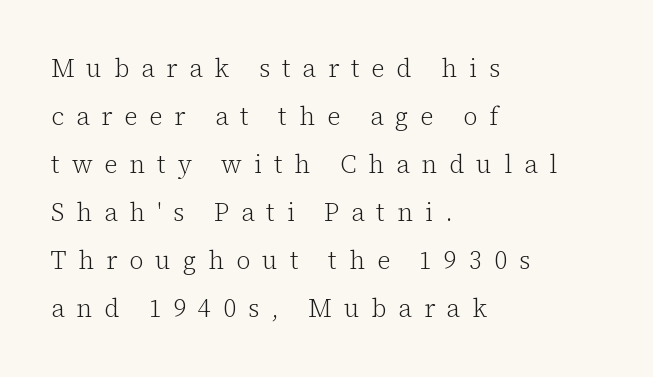
Line starts are locked; line ends wander. The cut favours lightness, reaching ordinary text weight at its darkest. Each word looks stretched out because of the extra space between its letters. Beneath every word, the page is bare.
